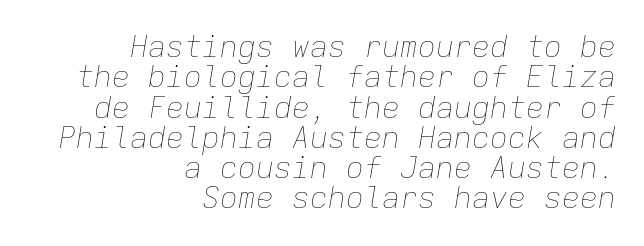
Q: Is the text bold? A: No.
Q: Is the text italic (slanted)? A: Yes, it leans right by about 9 degrees.
Q: Is the text underlined? A: No.
Q: How is the paragraph aligned? A: Right-aligned.
Q: Is the spacing between letters normal or unusually wide? A: Normal.
Q: Is the spacing between lines tight, normal or loose? A: Tight.
Q: Width (condensed, normal, or wide)? A: Normal.
Q: Stroke contrast? A: Low.
Q: x-height? A: Medium.
Q: Monospaced? A: Yes.
